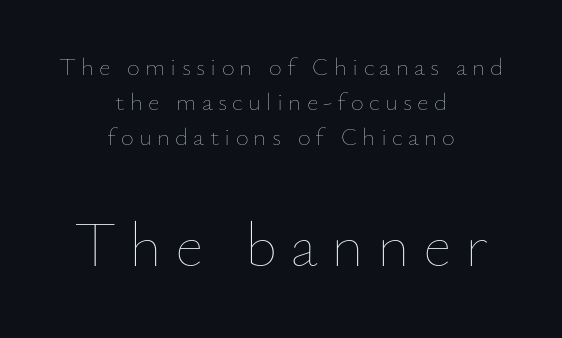
Q: Is the text bold? A: No.
Q: Is the text italic (slanted)? A: No, it is upright.
Q: Is the text underlined? A: No.
Q: How is the paragraph aligned? A: Centered.
Q: Is the spacing between letters normal or unusually wide? A: Unusually wide.
Q: Is the spacing between lines tight, normal or loose? A: Normal.
Q: Which block of text is set in a larger size, the first (top) or the second (bottom)? A: The second (bottom) one.
Q: Width (condensed, normal, or wide)? A: Normal.
Q: Stroke contrast? A: Low.
Q: x-height? A: Small.
Q: Monospaced? A: No.
